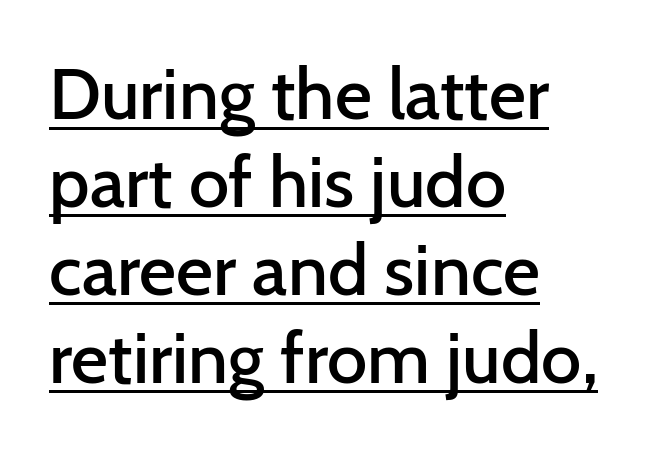
The image shows 72 px semibold sans-serif type, upright; set left-aligned, line spacing 1.22x, normal letter spacing, underlined; low stroke contrast and a medium x-height.
